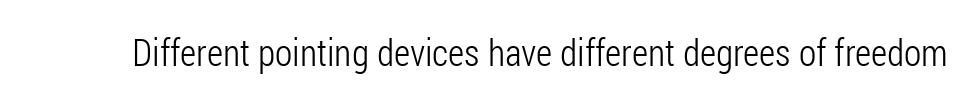
The image shows 38 px light, condensed sans-serif type, upright; set normal letter spacing, not underlined; low stroke contrast and a medium x-height.
